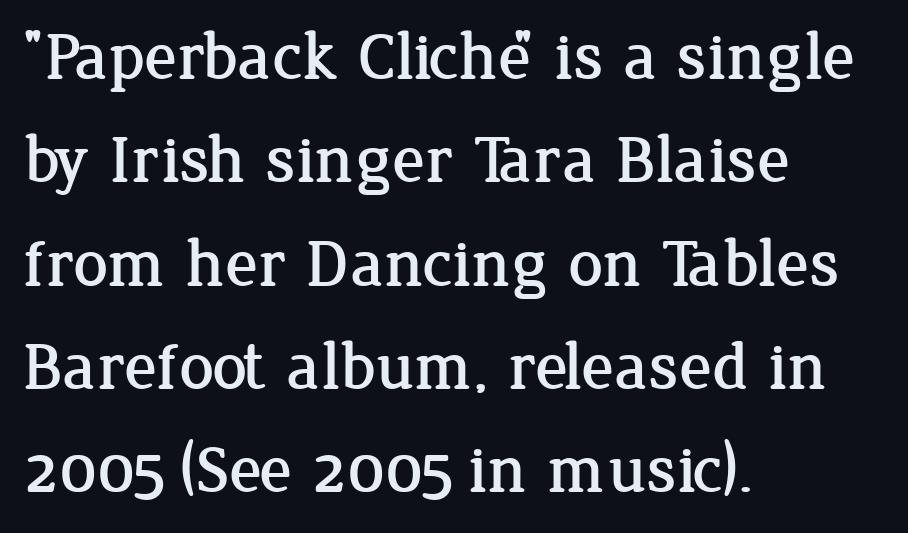
The face used here is proportionally spaced, like ordinary book or web type. These lines sit exactly where default settings would place them. Words appear dense and cohesive because spacing is normal. Stroke terminals: seriffed.
